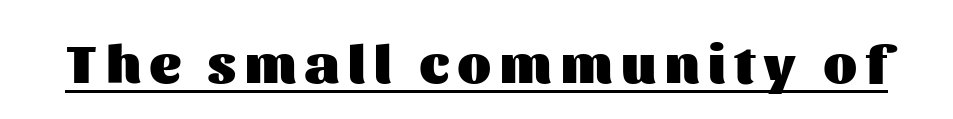
Chunky letters — that's bold for sure. Note the varied advance widths — an 'i' is clearly narrower than an 'm'. Upright lettering throughout. The glyphs are accompanied by a horizontal stroke just below them. Letterform terminals end flat and unadorned throughout the passage.
